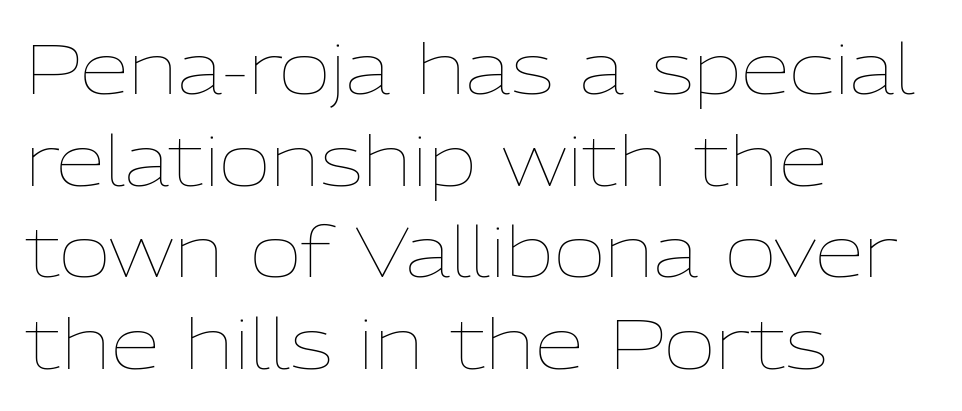
{"italic": "no", "bold": "no", "weight": "thin", "width": "normal", "stroke_contrast": "low", "x_height": "medium", "monospaced": "no", "underline": "no", "align": "left", "line_spacing": "normal", "line_spacing_ratio": 1.29, "letter_spacing": "normal", "letter_spacing_em": 0.0, "glyph_px": 71}
